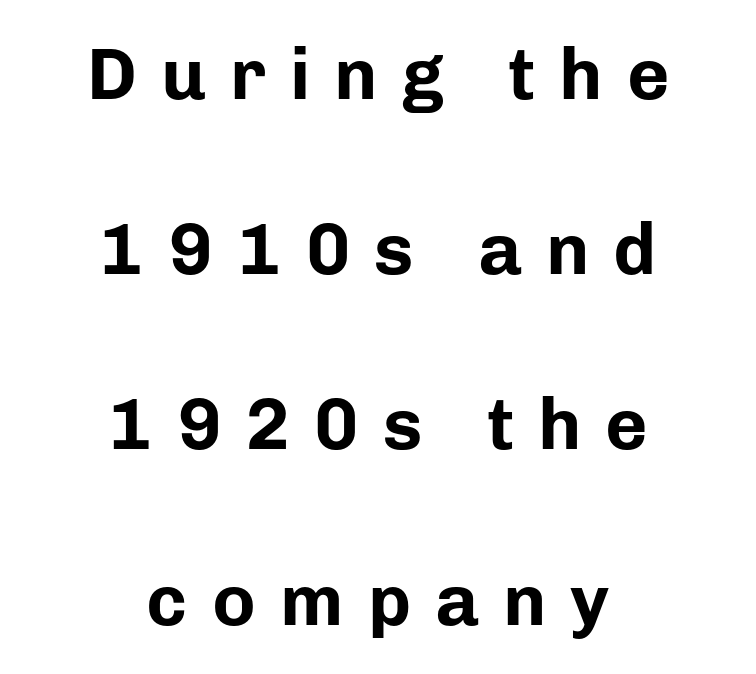
Q: Is the text bold? A: Yes.
Q: Is the text italic (slanted)? A: No, it is upright.
Q: Is the typeface a serif or a sans-serif typeface? A: Sans-serif.
Q: Is the text underlined? A: No.
Q: How is the paragraph aligned? A: Centered.
Q: Is the spacing between letters normal or unusually wide? A: Unusually wide.
Q: Is the spacing between lines tight, normal or loose? A: Loose.
Q: Width (condensed, normal, or wide)? A: Normal.
Q: Stroke contrast? A: Low.
Q: x-height? A: Medium.
Q: Monospaced? A: No.
